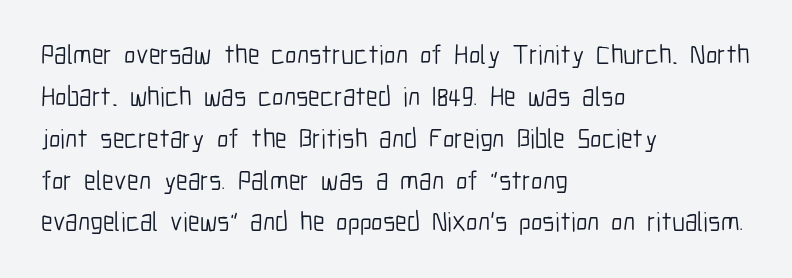
Anything drawn beneath the words? Only blank space. Each word holds together tightly as a unit, with standard inter-letter gaps. Each stroke keeps to a modest, everyday thickness or less. Normally led — the rows are evenly, conventionally spaced. In CSS terms this would be text-align: left. Does the lettering tilt? It doesn't — this is upright.
